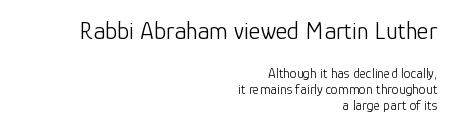
The image shows 25 px text type, upright; set right-aligned, tight line spacing (1.15x), normal letter spacing, not underlined; the first (top) block is 1.79x larger.
